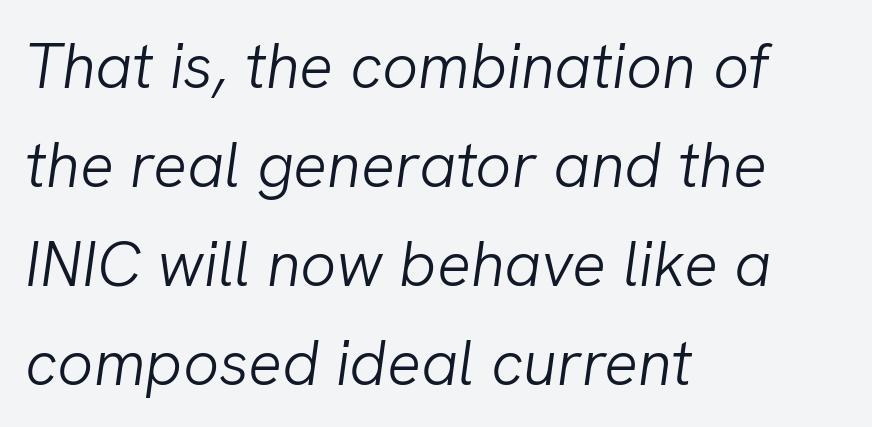
{"italic": "yes", "lean": "right", "slant_degrees": 8, "bold": "no", "weight": "light", "width": "normal", "stroke_contrast": "low", "x_height": "medium", "monospaced": "no", "underline": "no", "align": "left", "line_spacing": "normal", "line_spacing_ratio": 1.57, "letter_spacing": "normal", "letter_spacing_em": 0.0, "glyph_px": 63}
